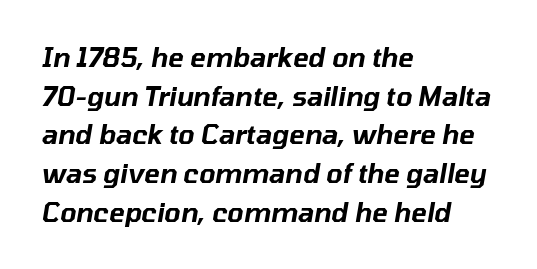
A classic flush-left, rag-right setting is used for this passage. The space beneath each line is pristine and unruled. The lines sit at an ordinary, default distance from one another. The tracking reads as untouched default to a designer's eye. The axis of the letterforms is tilted away from vertical.
